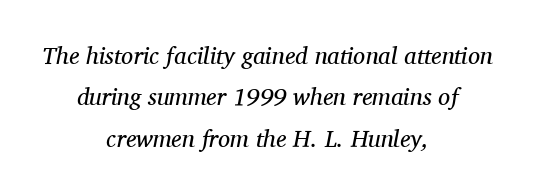
Q: Is the text bold? A: No.
Q: Is the text italic (slanted)? A: Yes, it leans right by about 11 degrees.
Q: Is the text underlined? A: No.
Q: How is the paragraph aligned? A: Centered.
Q: Is the spacing between letters normal or unusually wide? A: Normal.
